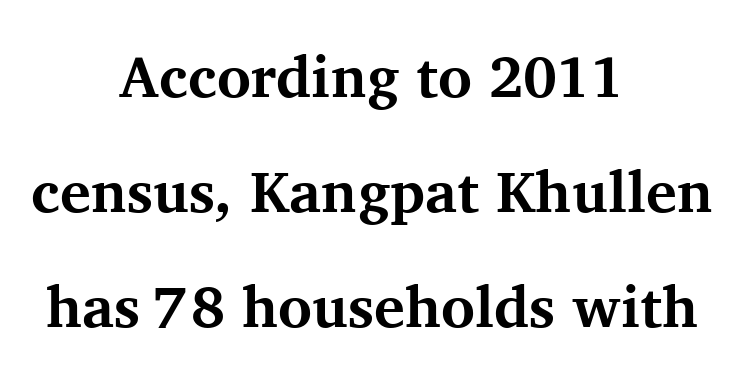
Q: Is the text bold? A: Yes.
Q: Is the text italic (slanted)? A: No, it is upright.
Q: Is the typeface a serif or a sans-serif typeface? A: Serif.
Q: Is the text underlined? A: No.
Q: How is the paragraph aligned? A: Centered.
Q: Is the spacing between letters normal or unusually wide? A: Normal.
Q: Is the spacing between lines tight, normal or loose? A: Loose.
Q: Width (condensed, normal, or wide)? A: Normal.
Q: Stroke contrast? A: Medium.
Q: x-height? A: Medium.
Q: Monospaced? A: No.
